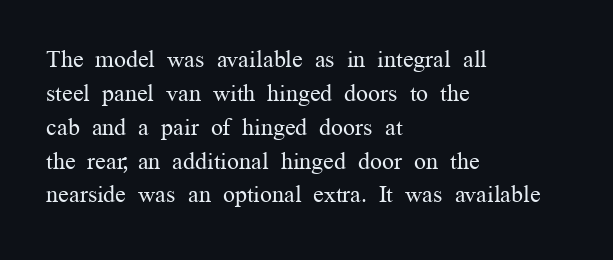
Q: Is the text bold? A: No.
Q: Is the text italic (slanted)? A: No, it is upright.
Q: Is the text underlined? A: No.
Q: How is the paragraph aligned? A: Left-aligned.
Q: Is the spacing between letters normal or unusually wide? A: Normal.
Q: Is the spacing between lines tight, normal or loose? A: Normal.
